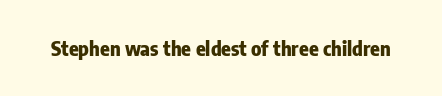
The rendering keeps characters at their native spacing. Underlining? Definitely not there. Nope, not italic — everything's standing straight. Set as a true bold cut, around the 700 mark.
